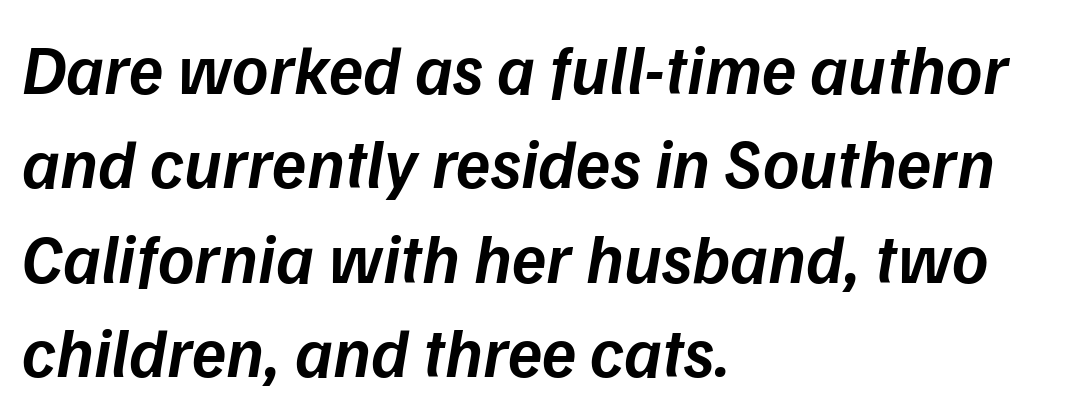
Q: Is the text bold? A: Semi-bold.
Q: Is the text italic (slanted)? A: Yes, it leans right by about 9 degrees.
Q: Is the text underlined? A: No.
Q: How is the paragraph aligned? A: Left-aligned.
Q: Is the spacing between letters normal or unusually wide? A: Normal.
Q: Is the spacing between lines tight, normal or loose? A: Normal.
Q: Width (condensed, normal, or wide)? A: Normal.
Q: Stroke contrast? A: Low.
Q: x-height? A: Medium.
Q: Monospaced? A: No.
